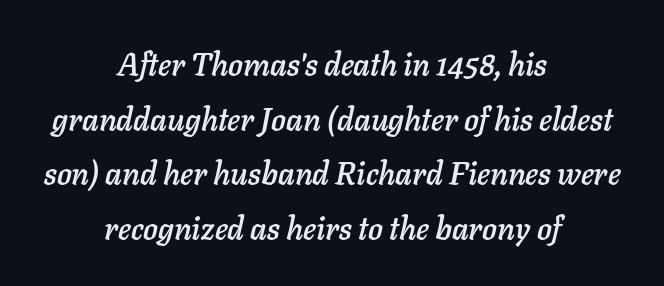
Is the letter spacing exaggerated? No — it looks like the ordinary default. This sample is center-justified, so both line endings float freely. Italic? Definitely — the glyphs are oblique. The string is rendered with underlining switched off.
